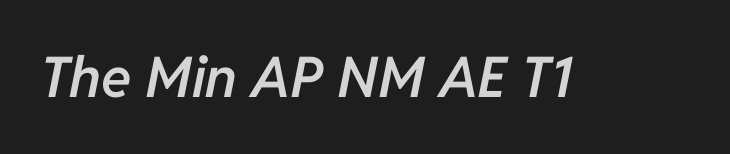
Q: Is the text bold? A: Semi-bold.
Q: Is the text italic (slanted)? A: Yes, it leans right by about 11 degrees.
Q: Is the text underlined? A: No.
Q: Is the spacing between letters normal or unusually wide? A: Normal.
Q: Width (condensed, normal, or wide)? A: Normal.
Q: Stroke contrast? A: Low.
Q: x-height? A: Medium.
Q: Monospaced? A: No.
